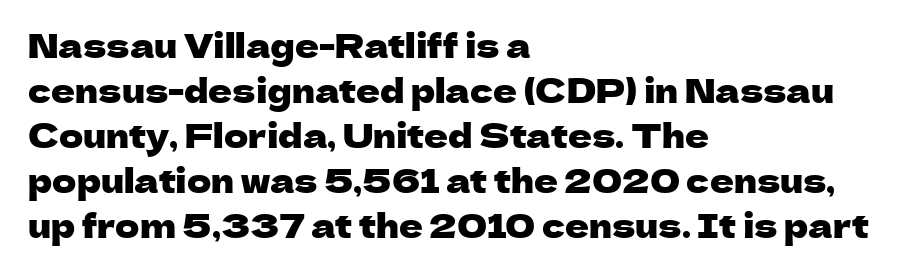
The paragraph shown leans on its left margin. Nope, not italic — everything's standing straight. Each word holds together tightly as a unit, with standard inter-letter gaps. The text was rendered using a sans face with plain stroke endings. The passage shown is typed in a proportional face where columns would drift.
